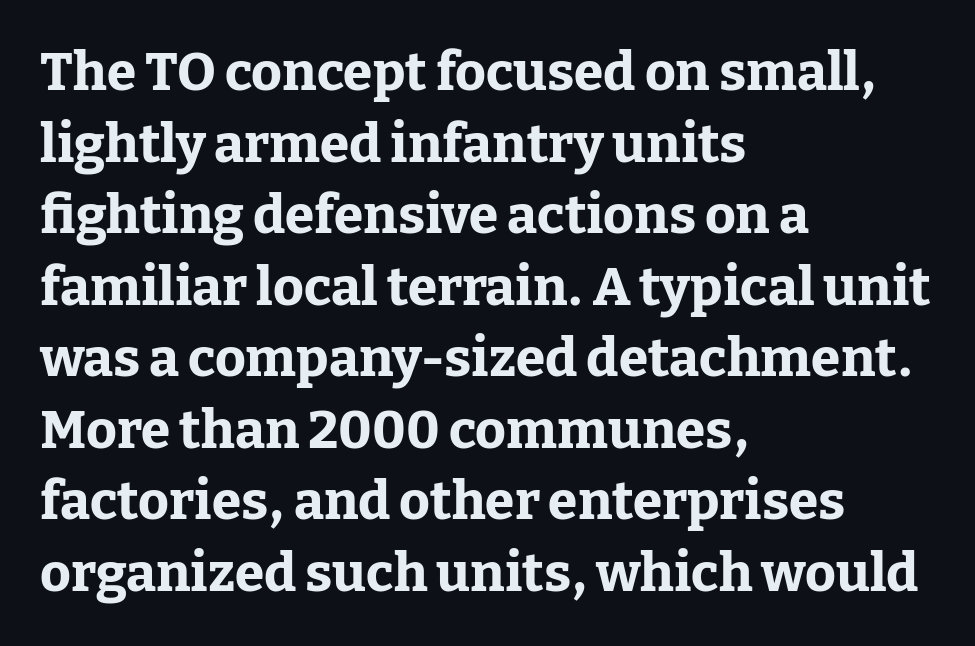
Q: Is the text bold? A: Yes.
Q: Is the text italic (slanted)? A: No, it is upright.
Q: Is the typeface a serif or a sans-serif typeface? A: Serif.
Q: Is the text underlined? A: No.
Q: How is the paragraph aligned? A: Left-aligned.
Q: Is the spacing between letters normal or unusually wide? A: Normal.
Q: Is the spacing between lines tight, normal or loose? A: Normal.
Q: Width (condensed, normal, or wide)? A: Normal.
Q: Stroke contrast? A: Low.
Q: x-height? A: Medium.
Q: Monospaced? A: No.
